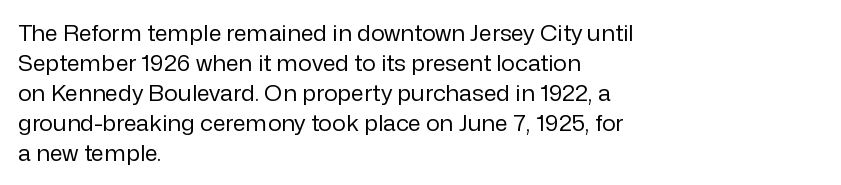
The lines are quadded left. The font sits on the lighter half of the weight spectrum, regular included. Tracking here is standard; glyphs follow each other at the usual distance. Italic? Not at all — the glyphs are vertical. Rule under the text: the space is simply empty.
